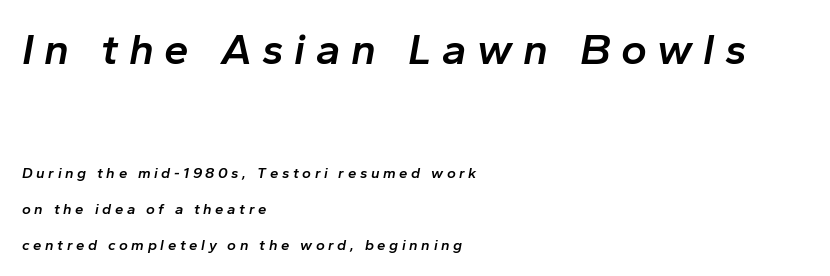
Q: Is the text bold? A: Semi-bold.
Q: Is the text italic (slanted)? A: Yes, it leans right by about 10 degrees.
Q: Is the text underlined? A: No.
Q: How is the paragraph aligned? A: Left-aligned.
Q: Is the spacing between letters normal or unusually wide? A: Unusually wide.
Q: Is the spacing between lines tight, normal or loose? A: Loose.
Q: Which block of text is set in a larger size, the first (top) or the second (bottom)? A: The first (top) one.
Q: Width (condensed, normal, or wide)? A: Normal.
Q: Stroke contrast? A: Low.
Q: x-height? A: Medium.
Q: Monospaced? A: No.
